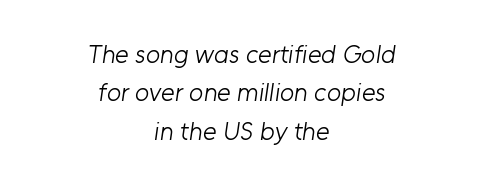
Q: Is the text bold? A: No.
Q: Is the text underlined? A: No.
Q: How is the paragraph aligned? A: Centered.
Q: Is the spacing between letters normal or unusually wide? A: Normal.
Q: Is the spacing between lines tight, normal or loose? A: Normal.
